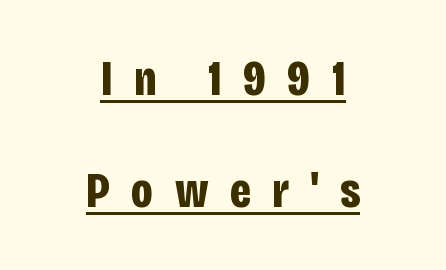
The image shows 49 px bold, condensed sans-serif type, upright; set centered, loose line spacing (2.28x), unusually wide letter spacing (+0.44 em), underlined; low stroke contrast and a large x-height.
